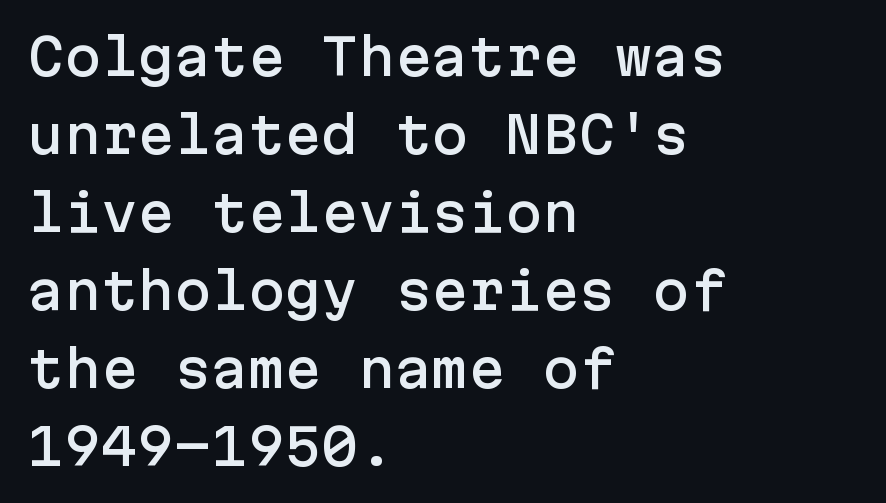
{"serif": "no", "italic": "no", "width": "normal", "stroke_contrast": "low", "x_height": "medium", "underline": "no", "align": "left", "line_spacing": "normal", "line_spacing_ratio": 1.59, "letter_spacing": "normal", "letter_spacing_em": 0.0, "glyph_px": 49}
